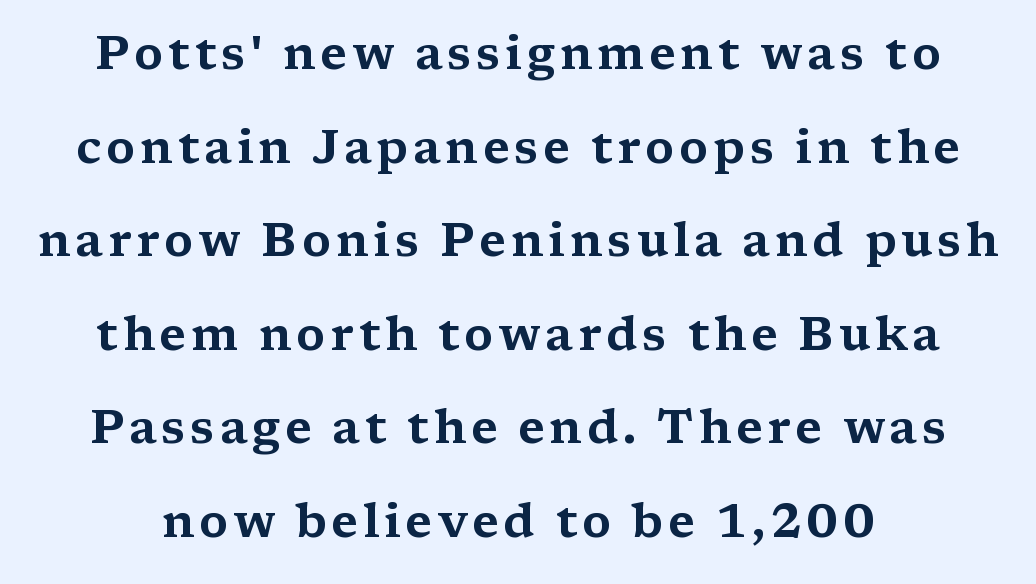
{"serif": "yes", "italic": "no", "width": "wide", "stroke_contrast": "medium", "x_height": "medium", "monospaced": "no", "underline": "no", "line_spacing": "loose", "line_spacing_ratio": 1.99, "glyph_px": 47}
